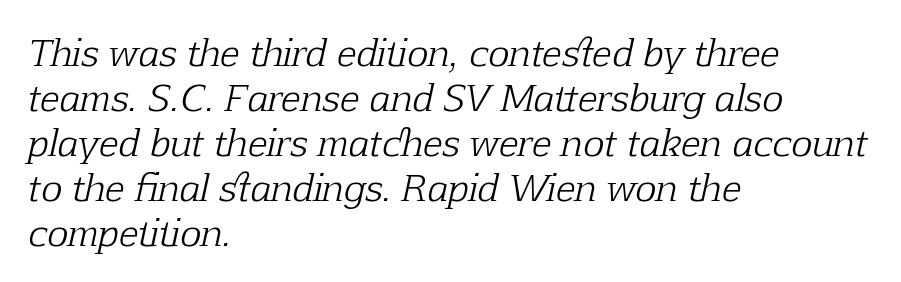
The image shows 36 px light serif type, italic (leaning right); set left-aligned, normal line spacing (1.25x), normal letter spacing, not underlined; low stroke contrast and a medium x-height.
